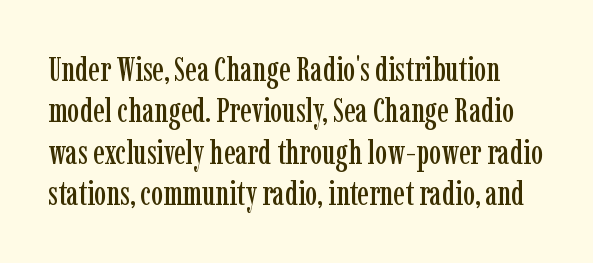
The image shows 34 px condensed serif type, upright; set line spacing 1.22x, normal letter spacing, not underlined; low stroke contrast and a medium x-height.
